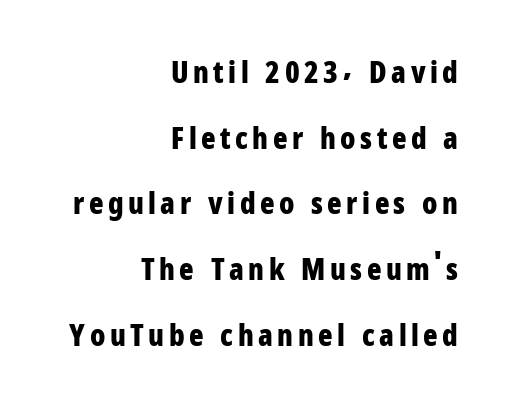
The letters stand straight up with perfectly vertical stems. The lines are spread far apart with generous leading. The rendering anchors every line to the right-hand side. Proportional: the letters do not fall into vertical columns.
